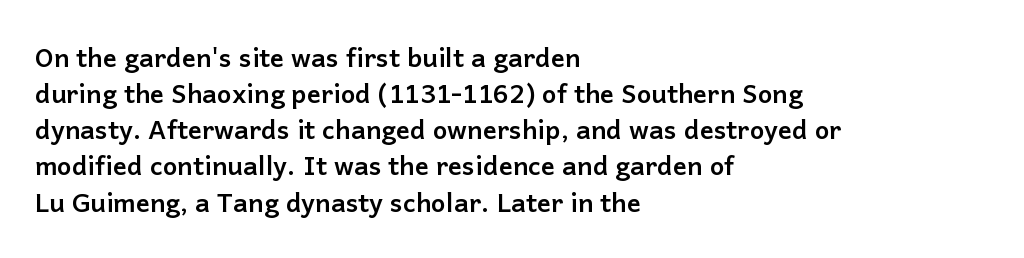
The image shows 26 px bold type, upright; set left-aligned, normal line spacing (1.39x), normal letter spacing, not underlined.
